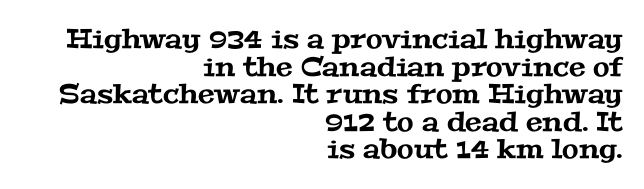
The rendering uses a small line-height, squeezing the rows. Inter-character spacing is left at the font's built-in metrics. Casual observation: everything's shoved over to the right. Quick note: underline off.
